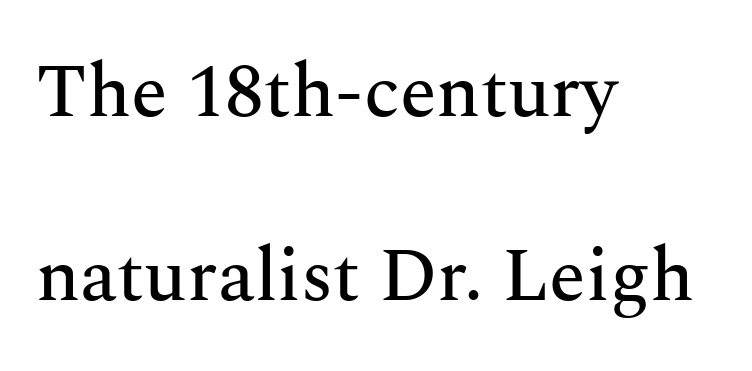
Leading is clearly above the norm, producing a sparse column. Small tapered or slab feet sit at the stroke ends, so this counts as serif. Words float on clear page, feet unadorned. Designer's note — italics off, roman on. The rendering uses natural spacing where letterforms have individual widths.
